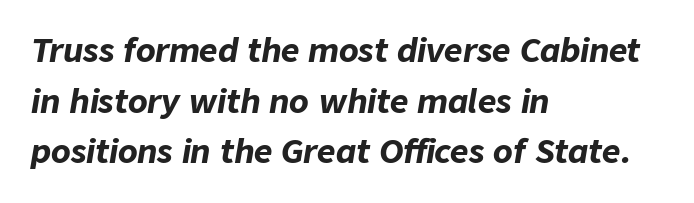
The image shows 32 px bold type, italic (leaning right); set left-aligned, normal line spacing (1.58x), normal letter spacing, not underlined; low stroke contrast and a medium x-height.
